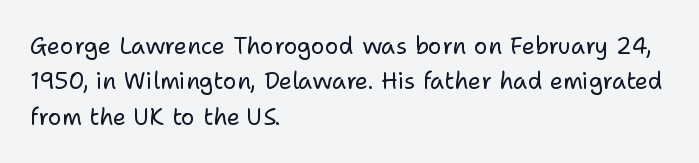
The image shows 23 px text type, upright; set left-aligned, normal line spacing (1.54x), normal letter spacing, not underlined.
